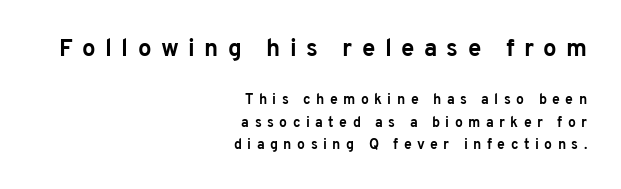
Notice how the passage keeps a crisp vertical edge on the right only. Two sizes are in play, and the larger belongs to the first block. Has an underline been added? It has not. Evenly set lines give the paragraph a standard silhouette.
